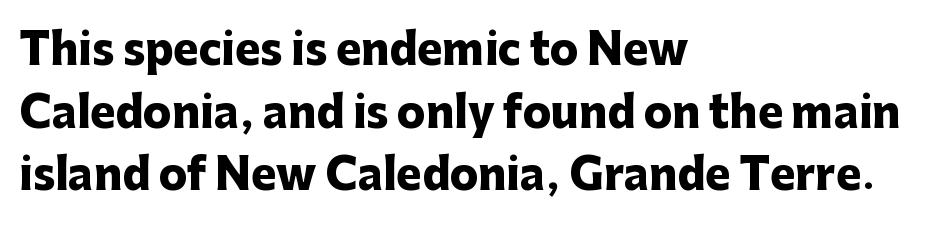
{"serif": "no", "italic": "no", "bold": "yes", "weight": "heavy", "width": "normal", "stroke_contrast": "low", "x_height": "medium", "monospaced": "no", "underline": "no", "align": "left", "line_spacing": "normal", "line_spacing_ratio": 1.49, "letter_spacing": "normal", "letter_spacing_em": 0.0, "glyph_px": 42}
